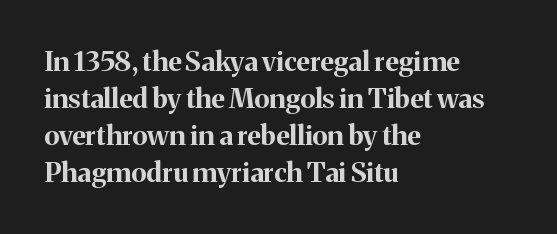
Every character sits straight up, as roman type does. Words appear dense and cohesive because spacing is normal. On the weight axis this lands at bold, roughly 700. In terms of leading, this rendering sits right in the middle.
